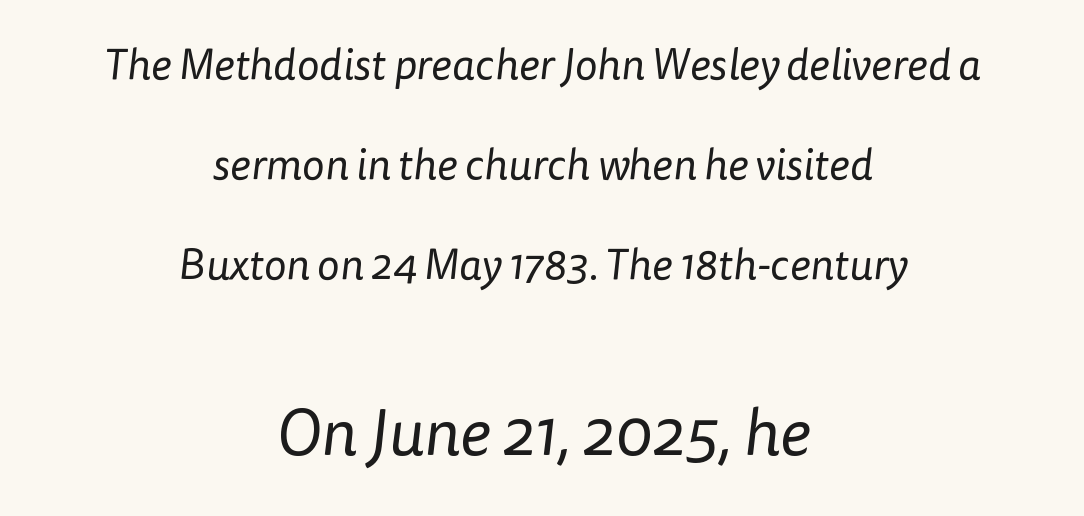
{"serif": "no", "bold": "no", "weight": "regular", "width": "normal", "stroke_contrast": "low", "x_height": "medium", "monospaced": "no", "underline": "no", "align": "center", "line_spacing": "loose", "line_spacing_ratio": 2.33, "letter_spacing": "normal", "letter_spacing_em": 0.0, "larger_block": "second", "size_ratio": 1.51, "glyph_px": 65}
